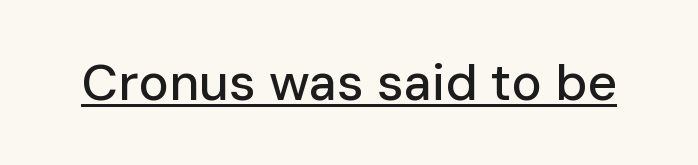
{"serif": "no", "italic": "no", "width": "normal", "stroke_contrast": "low", "x_height": "medium", "monospaced": "no", "underline": "yes", "letter_spacing": "normal", "letter_spacing_em": 0.0, "glyph_px": 51}
